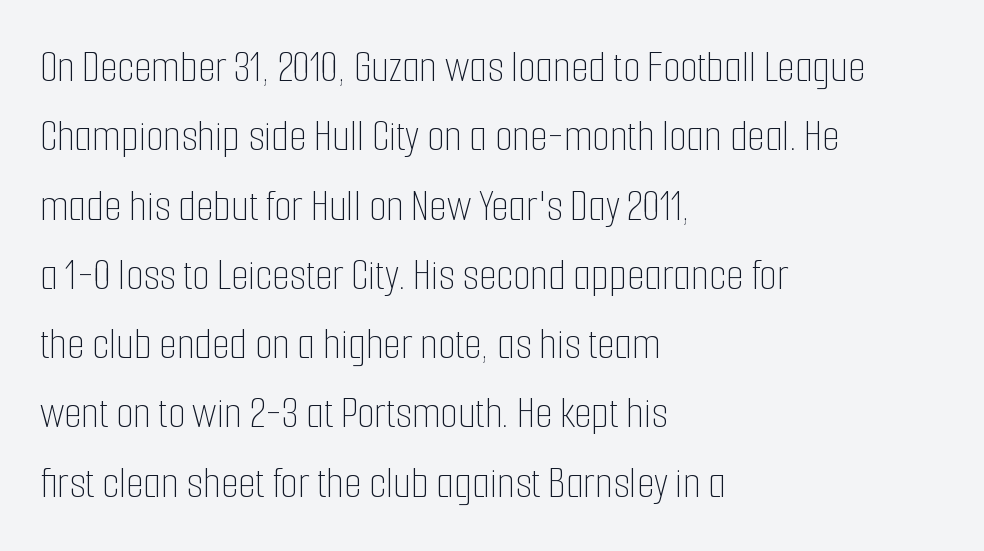
{"italic": "no", "bold": "no", "weight": "thin", "width": "condensed", "stroke_contrast": "low", "x_height": "medium", "monospaced": "no", "underline": "no", "align": "left", "line_spacing": "normal", "line_spacing_ratio": 1.54, "letter_spacing": "normal", "letter_spacing_em": 0.0, "glyph_px": 45}
